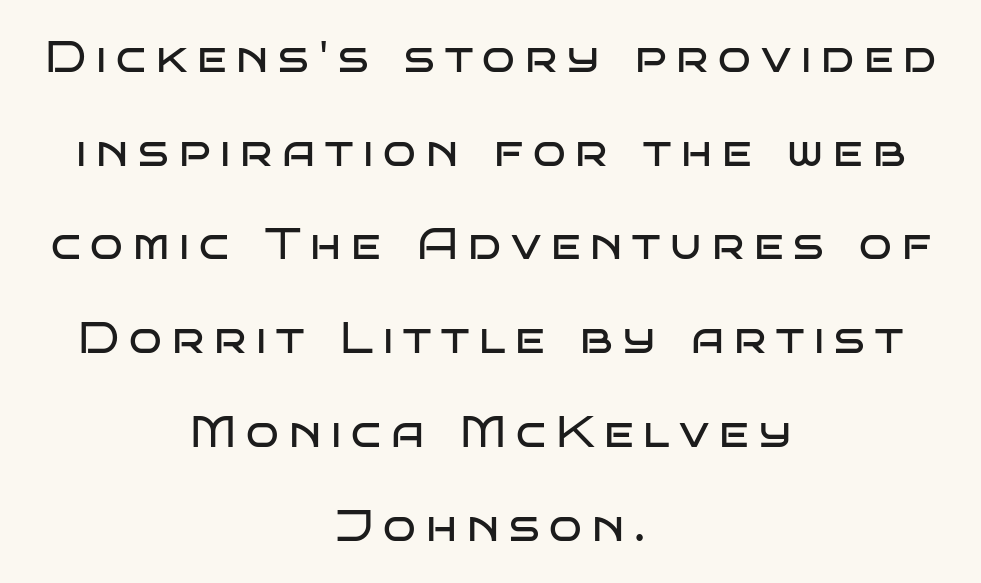
{"serif": "no", "italic": "no", "bold": "no", "weight": "regular", "width": "wide", "stroke_contrast": "low", "x_height": "large", "monospaced": "no", "underline": "no", "align": "center", "line_spacing": "loose", "line_spacing_ratio": 2.18, "letter_spacing": "wide", "letter_spacing_em": 0.23, "glyph_px": 43}
